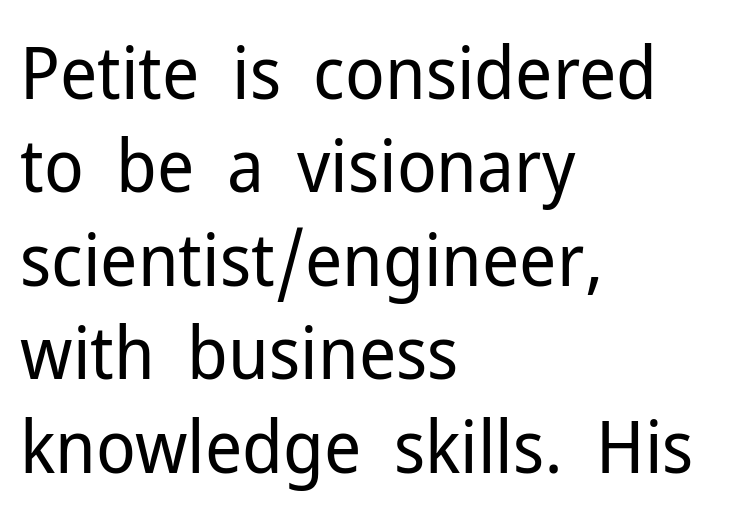
The image shows 73 px regular-weight sans-serif type, upright; set left-aligned, normal line spacing (1.28x), normal letter spacing, not underlined; low stroke contrast and a medium x-height.
